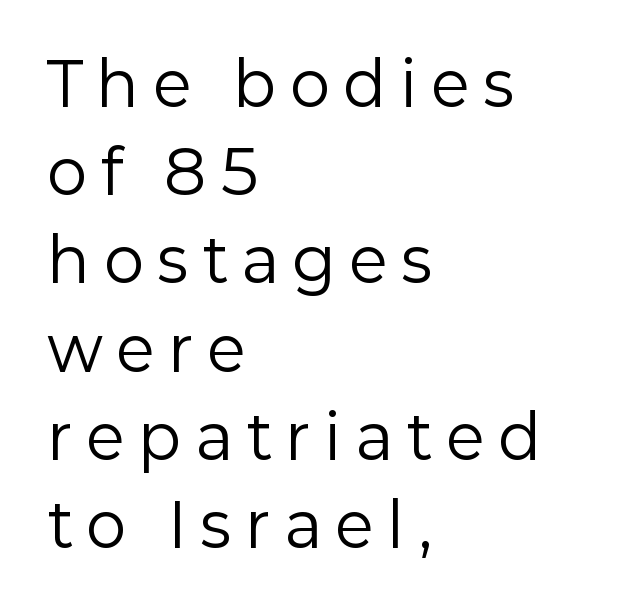
{"serif": "no", "italic": "no", "bold": "no", "weight": "regular", "width": "normal", "stroke_contrast": "low", "x_height": "medium", "monospaced": "no", "underline": "no", "align": "left", "line_spacing": "normal", "line_spacing_ratio": 1.47, "letter_spacing": "wide", "letter_spacing_em": 0.25, "glyph_px": 60}
